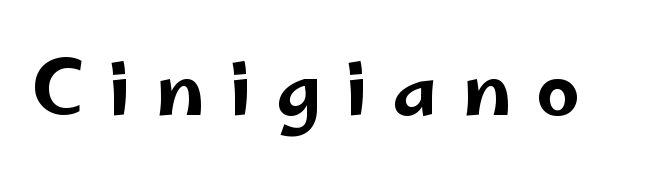
The image shows 76 px wide sans-serif type, upright; set unusually wide letter spacing (+0.32 em), not underlined; low stroke contrast and a small x-height.
